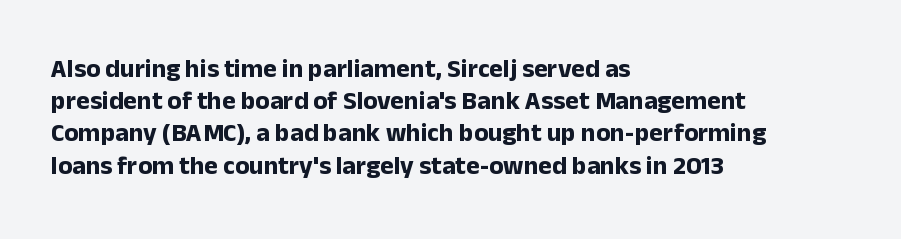
Descenders hang freely into open space. Rendered with straight, roman letterforms. The strokes are fattened all the way to bold. This rendering uses left alignment, leaving the right contour irregular.
